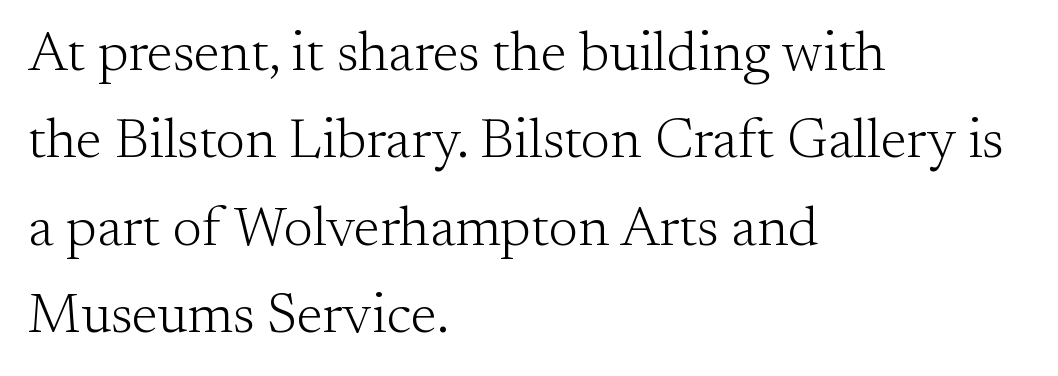
Q: Is the text bold? A: No.
Q: Is the text italic (slanted)? A: No, it is upright.
Q: Is the typeface a serif or a sans-serif typeface? A: Serif.
Q: Is the text underlined? A: No.
Q: How is the paragraph aligned? A: Left-aligned.
Q: Is the spacing between letters normal or unusually wide? A: Normal.
Q: Is the spacing between lines tight, normal or loose? A: Normal.
Q: Width (condensed, normal, or wide)? A: Normal.
Q: Stroke contrast? A: Medium.
Q: x-height? A: Small.
Q: Monospaced? A: No.
